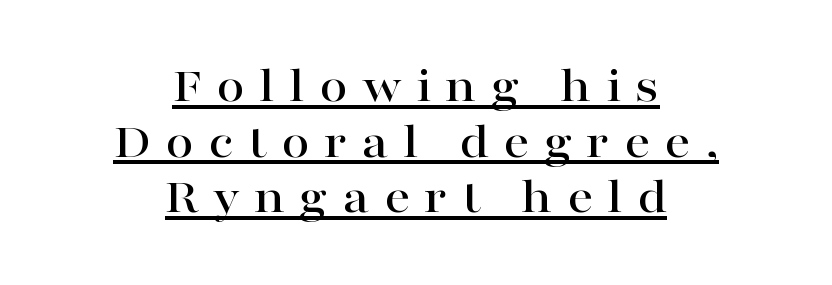
The image shows 51 px wide serif type, upright; set centered, tight line spacing (1.09x), unusually wide letter spacing (+0.28 em), underlined; high stroke contrast and a medium x-height.
